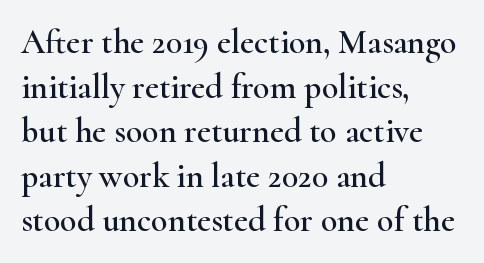
This sample has the flowing, uneven cadence of proportional lettering. Caption: multi-line text, flush left, ragged right. You can tell from the footed stems that serif type was used. In terms of leading, this rendering sits right in the middle. Lines of text with bare space underneath.
